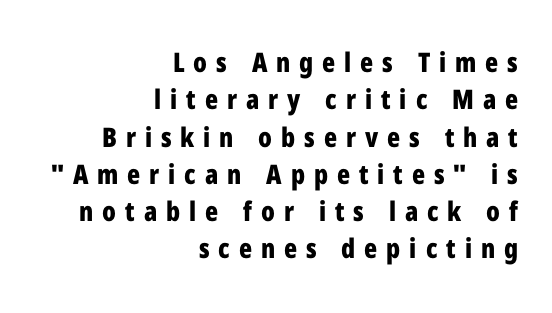
Notice how the passage keeps a crisp vertical edge on the right only. Normally led — the rows are evenly, conventionally spaced. The words here are not underlined. This is heavy type, rendered in bold. Is there any slant? The stems are plumb. The letters are spread apart with noticeably loose tracking.
